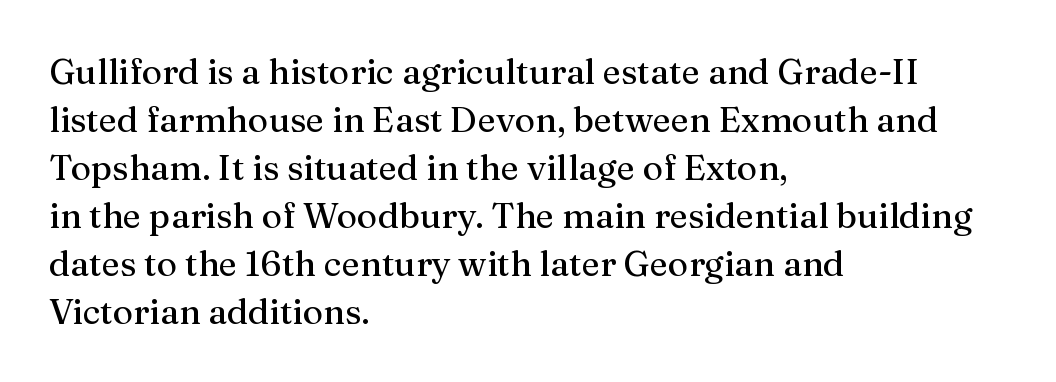
Q: Is the text italic (slanted)? A: No, it is upright.
Q: Is the typeface a serif or a sans-serif typeface? A: Serif.
Q: Is the text underlined? A: No.
Q: How is the paragraph aligned? A: Left-aligned.
Q: Is the spacing between letters normal or unusually wide? A: Normal.
Q: Is the spacing between lines tight, normal or loose? A: Normal.
Q: Width (condensed, normal, or wide)? A: Normal.
Q: Stroke contrast? A: Medium.
Q: x-height? A: Medium.
Q: Monospaced? A: No.
